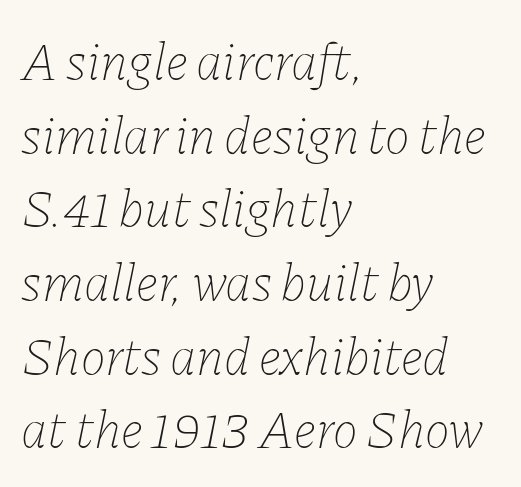
{"italic": "yes", "lean": "right", "slant_degrees": 11, "bold": "no", "weight": "thin", "width": "normal", "stroke_contrast": "low", "x_height": "medium", "monospaced": "no", "underline": "no", "align": "left", "line_spacing": "normal", "line_spacing_ratio": 1.39, "letter_spacing": "normal", "letter_spacing_em": 0.0, "glyph_px": 53}
